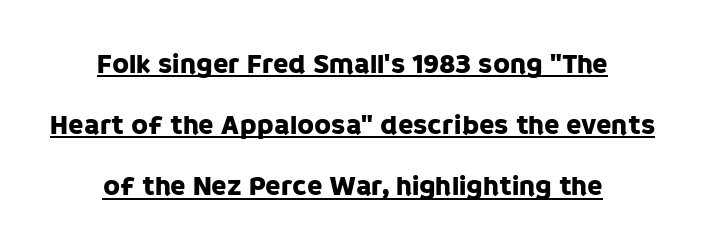
Q: Is the text italic (slanted)? A: No, it is upright.
Q: Is the typeface a serif or a sans-serif typeface? A: Sans-serif.
Q: Is the text underlined? A: Yes.
Q: How is the paragraph aligned? A: Centered.
Q: Is the spacing between letters normal or unusually wide? A: Normal.
Q: Is the spacing between lines tight, normal or loose? A: Loose.
Q: Width (condensed, normal, or wide)? A: Normal.
Q: Stroke contrast? A: Low.
Q: x-height? A: Large.
Q: Monospaced? A: No.
